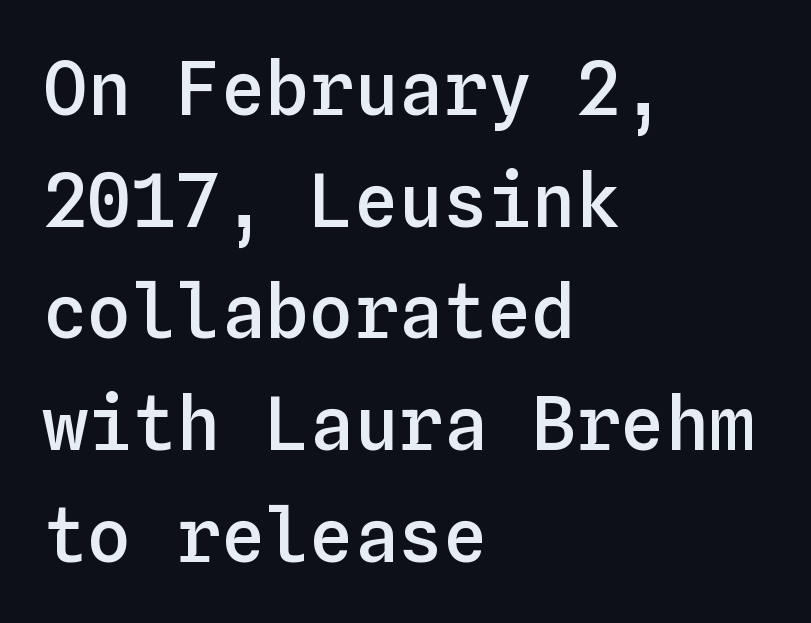
Each word holds together tightly as a unit, with standard inter-letter gaps. The lines in this sample share a left origin and differ only in where they stop. The leading is moderate, giving the passage an even texture. Quick note: not italic, upright. Underlining? Definitely not there.
